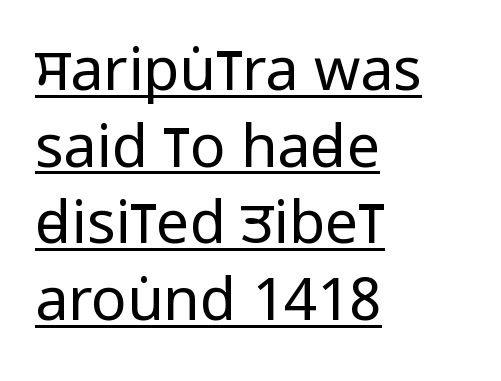
Q: Is the text bold? A: No.
Q: Is the text italic (slanted)? A: No, it is upright.
Q: Is the typeface a serif or a sans-serif typeface? A: Sans-serif.
Q: Is the text underlined? A: Yes.
Q: How is the paragraph aligned? A: Left-aligned.
Q: Is the spacing between letters normal or unusually wide? A: Normal.
Q: Is the spacing between lines tight, normal or loose? A: Normal.
Q: Width (condensed, normal, or wide)? A: Condensed.
Q: Stroke contrast? A: Low.
Q: x-height? A: Large.
Q: Monospaced? A: No.
